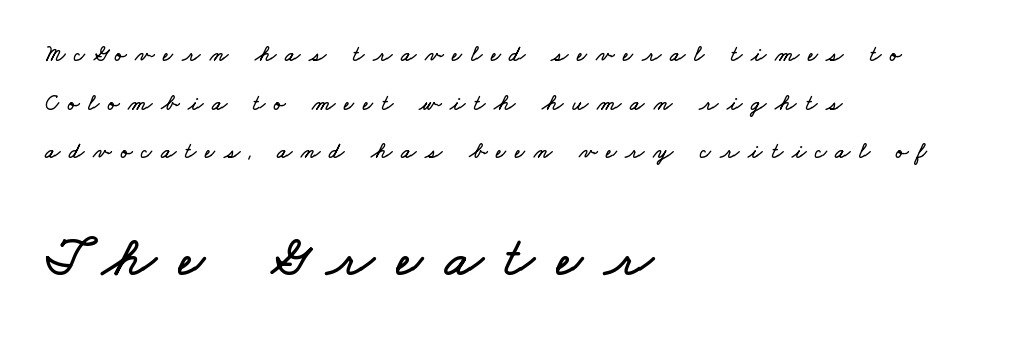
The strip under each line holds only bare page. Inter-character spacing is expanded well beyond the font's built-in metrics. In CSS terms this would be text-align: left. Rows of type keep a wide berth in the vertical direction. A typesetter would call this proportional, since set widths differ per character.
